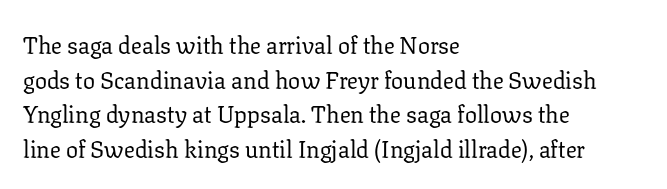
Q: Is the text bold? A: No.
Q: Is the text italic (slanted)? A: No, it is upright.
Q: Is the text underlined? A: No.
Q: How is the paragraph aligned? A: Left-aligned.
Q: Is the spacing between letters normal or unusually wide? A: Normal.
Q: Is the spacing between lines tight, normal or loose? A: Normal.
